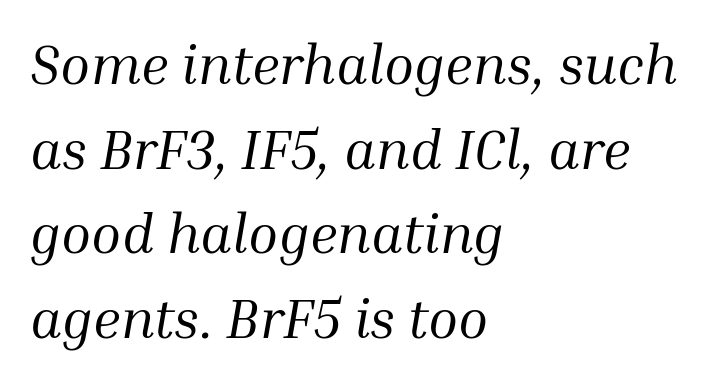
Q: Is the text bold? A: No.
Q: Is the text italic (slanted)? A: Yes, it leans right by about 10 degrees.
Q: Is the typeface a serif or a sans-serif typeface? A: Serif.
Q: Is the text underlined? A: No.
Q: How is the paragraph aligned? A: Left-aligned.
Q: Is the spacing between letters normal or unusually wide? A: Normal.
Q: Is the spacing between lines tight, normal or loose? A: Normal.
Q: Width (condensed, normal, or wide)? A: Normal.
Q: Stroke contrast? A: Medium.
Q: x-height? A: Medium.
Q: Monospaced? A: No.
